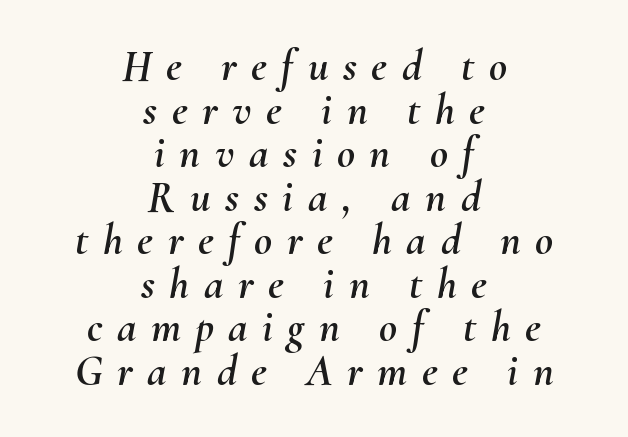
The image shows 44 px text type, italic (leaning right); set centered, tight line spacing (0.99x), unusually wide letter spacing (+0.33 em), not underlined; medium stroke contrast and a small x-height.
